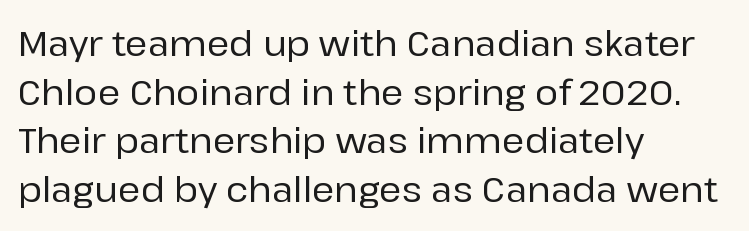
The image shows 35 px sans-serif type, upright; set left-aligned, normal line spacing (1.39x), normal letter spacing, not underlined; low stroke contrast and a medium x-height.
